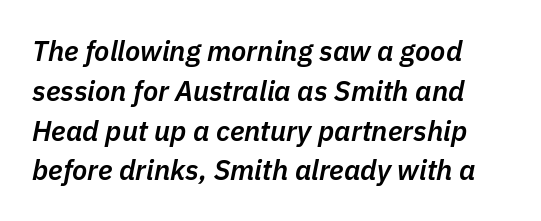
The image shows 28 px semibold type, italic (leaning right); set normal line spacing (1.42x), normal letter spacing, not underlined; low stroke contrast and a medium x-height.
